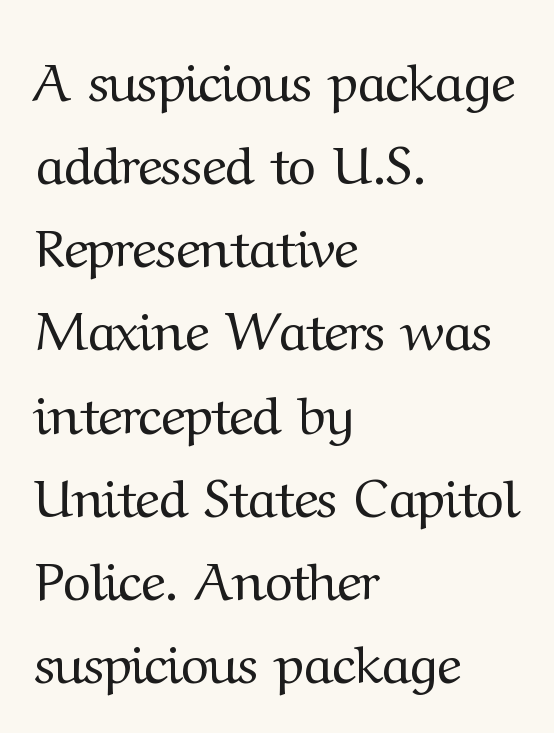
The image shows 54 px regular-weight serif type, upright; set left-aligned, normal line spacing (1.54x), normal letter spacing, not underlined; medium stroke contrast and a medium x-height.
